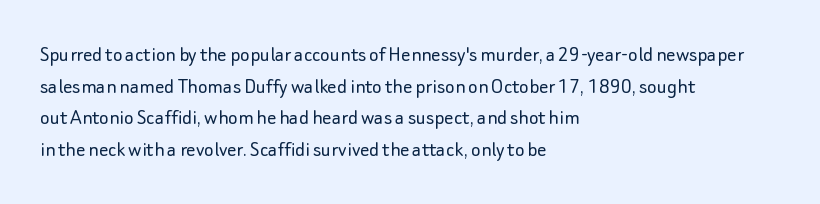
{"italic": "no", "bold": "no", "underline": "no", "align": "left", "line_spacing": "normal", "line_spacing_ratio": 1.38, "letter_spacing": "normal", "letter_spacing_em": 0.0, "glyph_px": 23}
